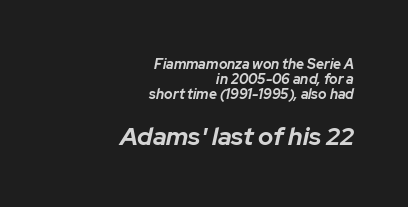
The strip under each line holds only bare page. These lines huddle together more closely than default settings would place them. The rendering anchors every line to the right-hand side. The letters sit at their default tracking, neither squeezed nor spread.
